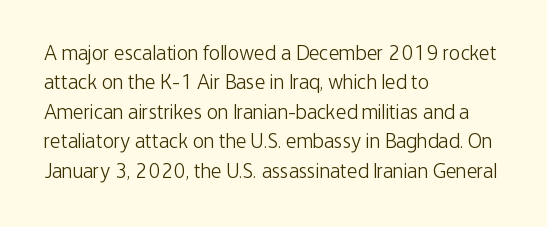
{"italic": "no", "bold": "no", "underline": "no", "align": "left", "line_spacing": "normal", "line_spacing_ratio": 1.4, "letter_spacing": "normal", "letter_spacing_em": 0.0, "glyph_px": 21}
